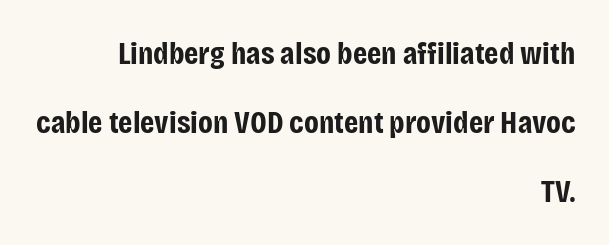
The image shows 32 px bold, condensed sans-serif type, upright; set right-aligned, loose line spacing (2.15x), normal letter spacing, not underlined; low stroke contrast and a large x-height.
